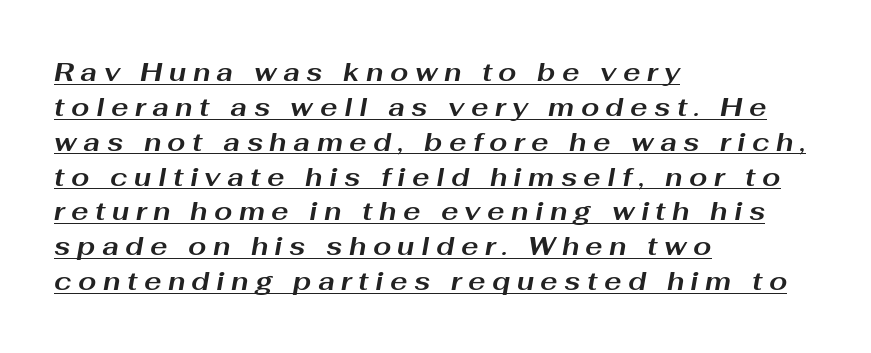
{"italic": "yes", "lean": "right", "slant_degrees": 10, "bold": "yes", "underline": "yes", "align": "left", "line_spacing": "normal", "line_spacing_ratio": 1.34, "letter_spacing": "wide", "letter_spacing_em": 0.25, "glyph_px": 26}
